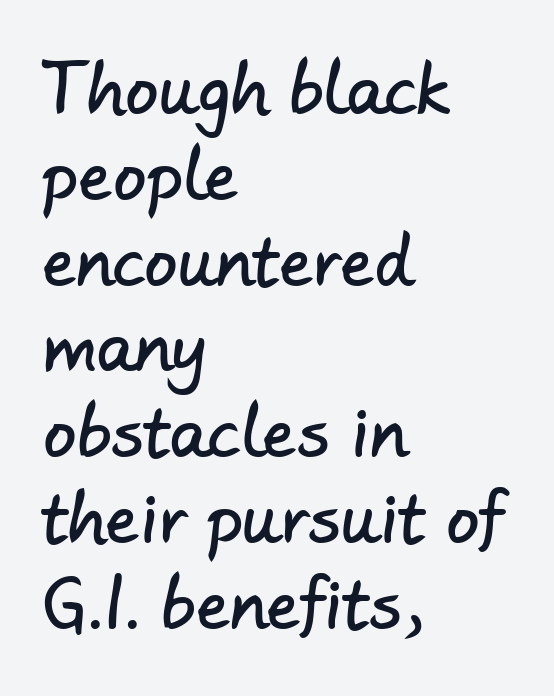
Q: Is the typeface a serif or a sans-serif typeface? A: Sans-serif.
Q: Is the text underlined? A: No.
Q: How is the paragraph aligned? A: Left-aligned.
Q: Is the spacing between letters normal or unusually wide? A: Normal.
Q: Is the spacing between lines tight, normal or loose? A: Normal.
Q: Width (condensed, normal, or wide)? A: Normal.
Q: Stroke contrast? A: Low.
Q: x-height? A: Small.
Q: Monospaced? A: No.
